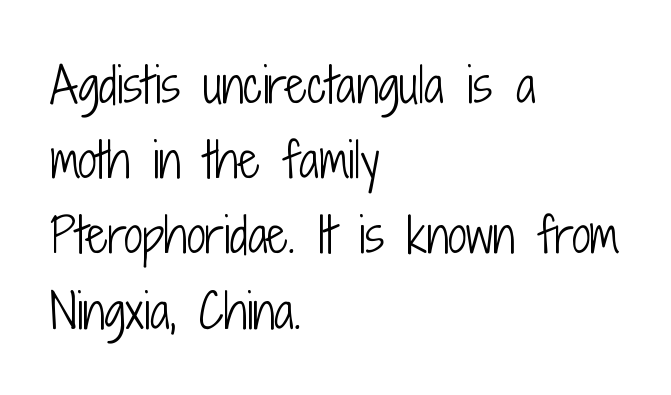
{"serif": "no", "italic": "no", "bold": "no", "weight": "light", "width": "condensed", "stroke_contrast": "low", "x_height": "medium", "monospaced": "no", "underline": "no", "align": "left", "line_spacing": "normal", "line_spacing_ratio": 1.6, "letter_spacing": "normal", "letter_spacing_em": 0.0, "glyph_px": 47}
